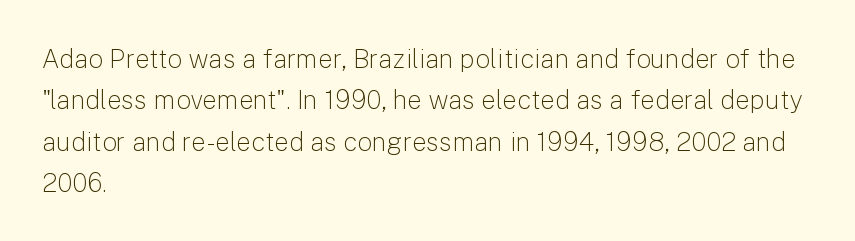
The image shows 26 px text type, upright; set left-aligned, normal line spacing (1.59x), normal letter spacing, not underlined.
